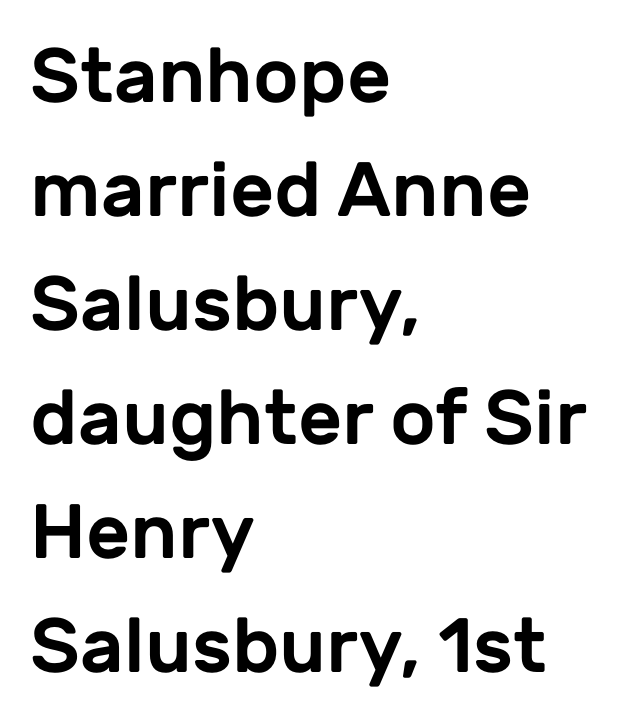
Q: Is the text italic (slanted)? A: No, it is upright.
Q: Is the typeface a serif or a sans-serif typeface? A: Sans-serif.
Q: Is the text underlined? A: No.
Q: How is the paragraph aligned? A: Left-aligned.
Q: Is the spacing between letters normal or unusually wide? A: Normal.
Q: Is the spacing between lines tight, normal or loose? A: Normal.
Q: Width (condensed, normal, or wide)? A: Normal.
Q: Stroke contrast? A: Low.
Q: x-height? A: Medium.
Q: Monospaced? A: No.
